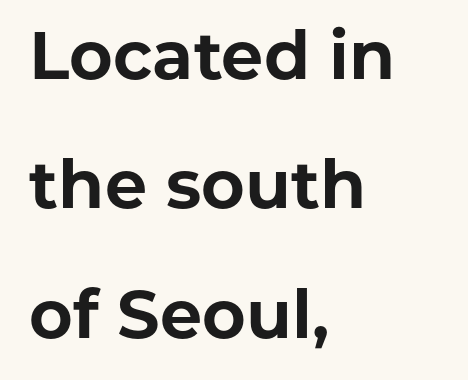
Do the characters align in a grid? No, the font is proportional. Does extra space separate the letters? No, they use regular spacing. As a designer I'd log this as weight 700, bold. Line starts are locked; line ends wander. Does the type have serifs? No, each stem ends abruptly. Words float on clear page, feet unadorned.
